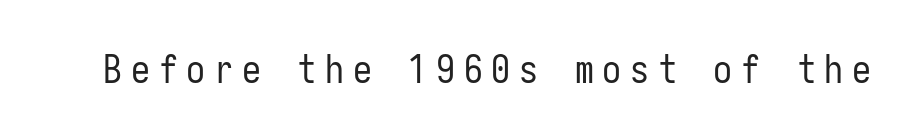
{"serif": "no", "italic": "no", "bold": "no", "weight": "regular", "width": "condensed", "stroke_contrast": "low", "x_height": "medium", "underline": "no", "letter_spacing": "wide", "letter_spacing_em": 0.23, "glyph_px": 38}
